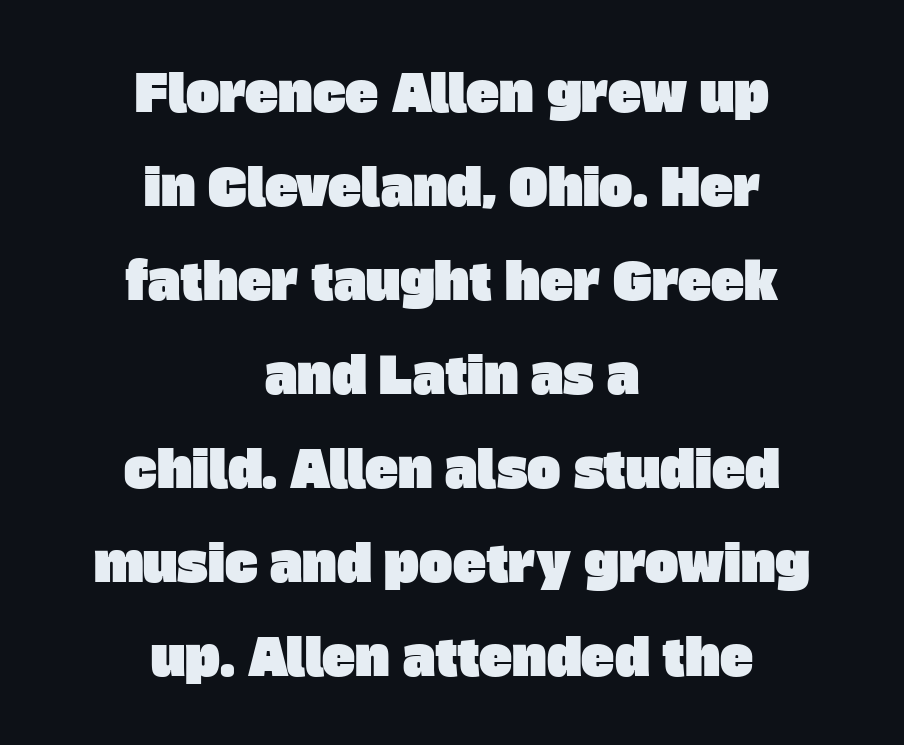
{"serif": "no", "width": "normal", "stroke_contrast": "low", "x_height": "large", "monospaced": "no", "underline": "no", "align": "center", "line_spacing_ratio": 1.88, "letter_spacing": "normal", "letter_spacing_em": 0.0, "glyph_px": 50}
